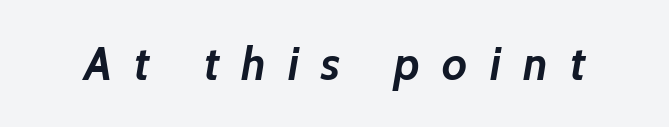
Q: Is the text bold? A: Yes.
Q: Is the text italic (slanted)? A: Yes, it leans right by about 7 degrees.
Q: Is the text underlined? A: No.
Q: Is the spacing between letters normal or unusually wide? A: Unusually wide.
Q: Width (condensed, normal, or wide)? A: Normal.
Q: Stroke contrast? A: Low.
Q: x-height? A: Medium.
Q: Monospaced? A: No.
